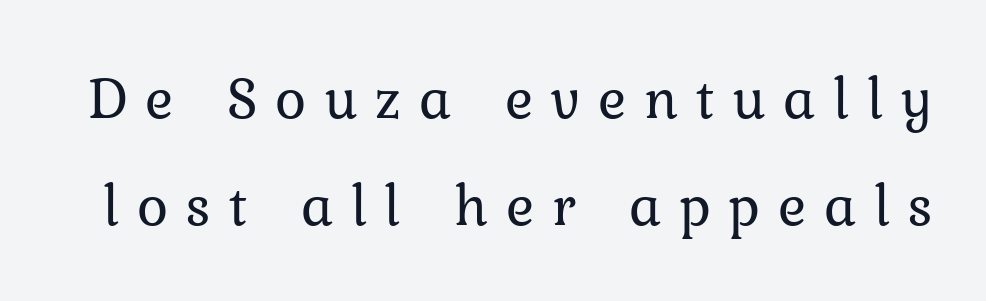
{"serif": "yes", "italic": "no", "bold": "no", "weight": "regular", "width": "normal", "stroke_contrast": "low", "x_height": "medium", "monospaced": "no", "underline": "no", "line_spacing_ratio": 1.81, "letter_spacing": "wide", "letter_spacing_em": 0.3, "glyph_px": 59}
